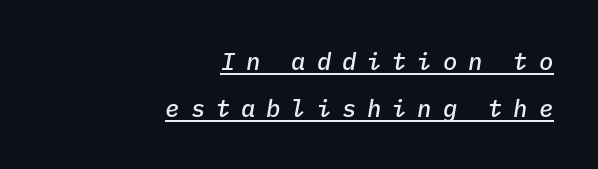
There's an unmistakable incline to the writing here. Glance below the letters and you will spot a drawn line. Substantial extra tracking has been applied to these lines. Horizontally, the lines are justified to the trailing edge only.
